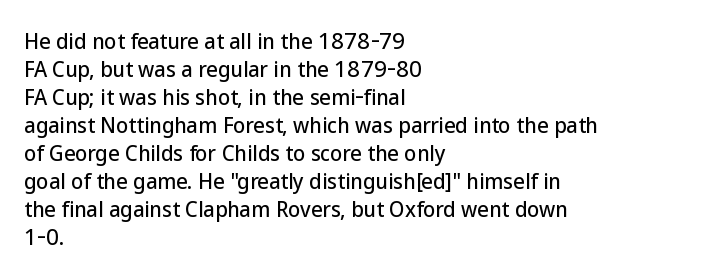
{"italic": "no", "underline": "no", "align": "left", "line_spacing": "normal", "line_spacing_ratio": 1.4, "letter_spacing": "normal", "letter_spacing_em": 0.0, "glyph_px": 20}
